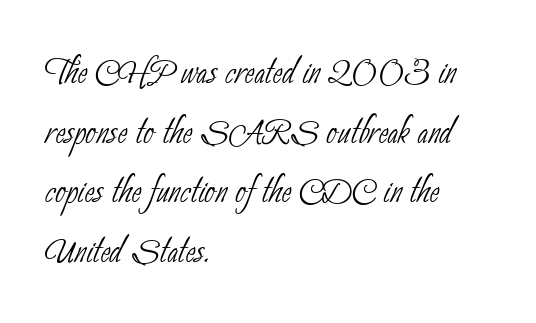
A clean baseline with only descenders dipping below it. The letters carry no serifs — their stems end cleanly without finishing strokes. Character widths vary here, with narrow letters taking less room than wide ones. The face used here is rendered with its standard letterfit. The block of text has a typical density, with ordinary space between rows.
